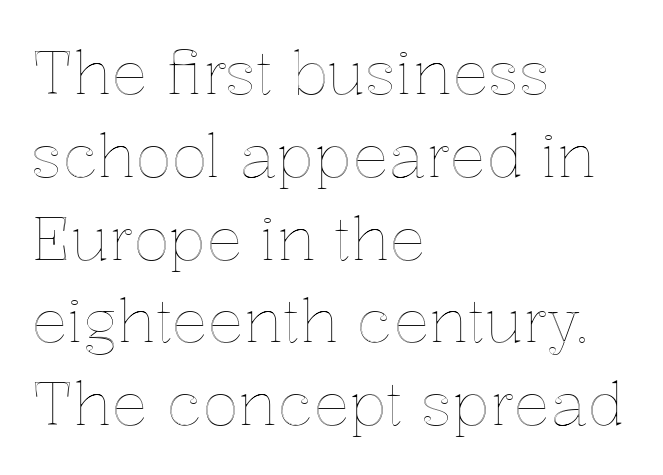
{"italic": "no", "width": "normal", "x_height": "medium", "monospaced": "no", "underline": "no", "align": "left", "line_spacing": "normal", "line_spacing_ratio": 1.38, "letter_spacing": "normal", "letter_spacing_em": 0.0, "glyph_px": 60}
